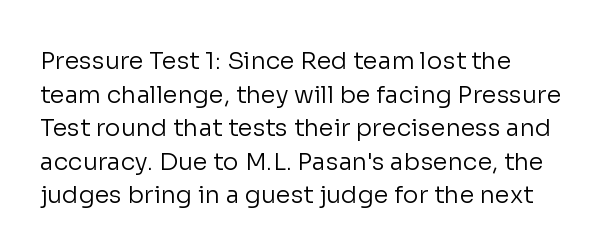
Q: Is the text bold? A: No.
Q: Is the text italic (slanted)? A: No, it is upright.
Q: Is the text underlined? A: No.
Q: How is the paragraph aligned? A: Left-aligned.
Q: Is the spacing between letters normal or unusually wide? A: Normal.
Q: Is the spacing between lines tight, normal or loose? A: Normal.
